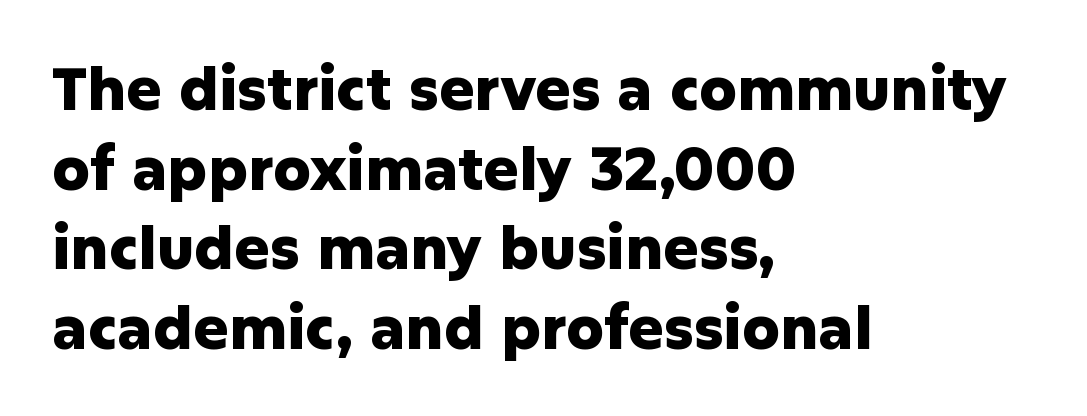
{"serif": "no", "italic": "no", "bold": "yes", "weight": "heavy", "width": "normal", "stroke_contrast": "low", "x_height": "medium", "monospaced": "no", "underline": "no", "align": "left", "line_spacing": "normal", "line_spacing_ratio": 1.35, "letter_spacing": "normal", "letter_spacing_em": 0.0, "glyph_px": 59}
